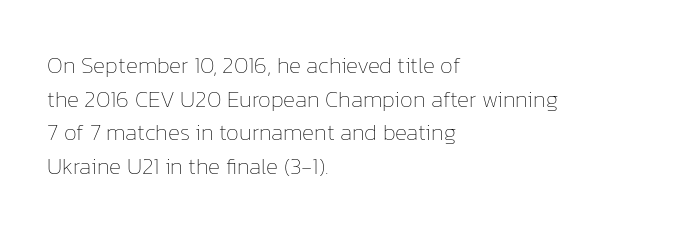
What stands out about the letter spacing? Nothing — it is the standard amount. Type without underlining. You can tell it's not italic because the verticals are truly vertical. Is there much room between lines? A standard amount, neither cramped nor airy.
